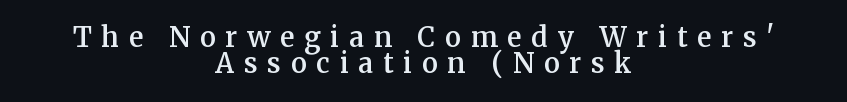
The image shows 27 px text type, upright; set centered, tight line spacing (0.97x), unusually wide letter spacing (+0.36 em), not underlined.
